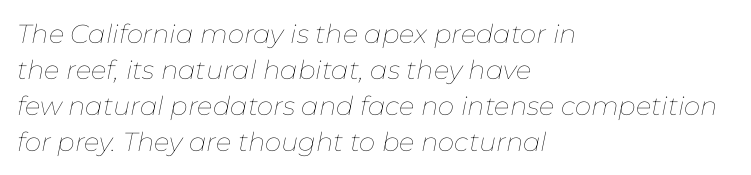
Evenly set lines give the paragraph a standard silhouette. This rendering features lettering with no underline. No extra ink here — the face is not bold. Posture: slanted.
